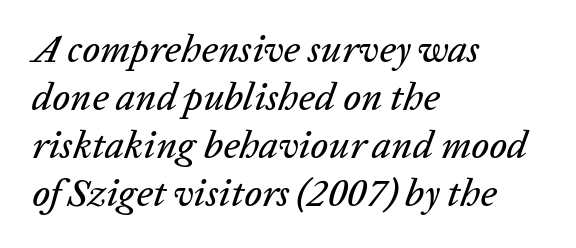
Words float on clear page, feet unadorned. The paragraph shown leans on its left margin. Students, note that the glyphs here touch the page at normal intervals. The specimen reads as italic at a glance. Character widths vary here, with narrow letters taking less room than wide ones.
